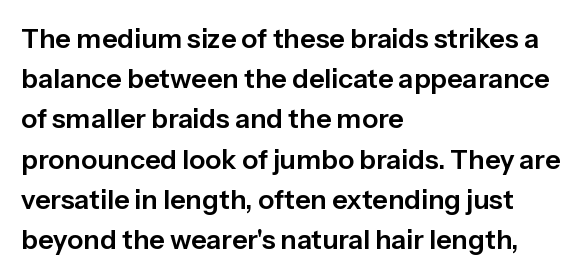
Summary of vertical rhythm: regular, with standard interline spacing. No italicization has been applied; the sample stays upright. One-word summary of the alignment: left. The line texture is even and compact thanks to regular tracking. The space directly below the letters is spotless.
